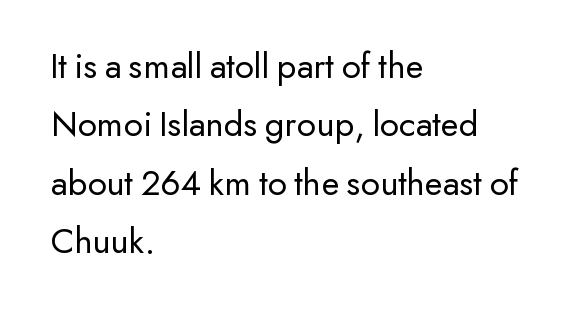
{"serif": "no", "italic": "no", "bold": "no", "weight": "regular", "width": "normal", "stroke_contrast": "low", "x_height": "small", "monospaced": "no", "underline": "no", "align": "left", "line_spacing": "normal", "line_spacing_ratio": 1.58, "letter_spacing": "normal", "letter_spacing_em": 0.0, "glyph_px": 37}
